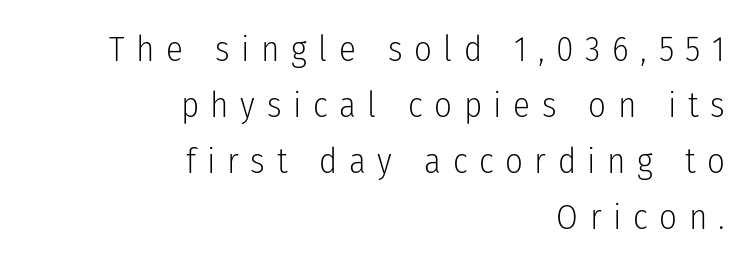
Q: Is the text bold? A: No.
Q: Is the text italic (slanted)? A: No, it is upright.
Q: Is the typeface a serif or a sans-serif typeface? A: Sans-serif.
Q: Is the text underlined? A: No.
Q: How is the paragraph aligned? A: Right-aligned.
Q: Is the spacing between letters normal or unusually wide? A: Unusually wide.
Q: Is the spacing between lines tight, normal or loose? A: Normal.
Q: Width (condensed, normal, or wide)? A: Condensed.
Q: Stroke contrast? A: Low.
Q: x-height? A: Medium.
Q: Monospaced? A: No.
